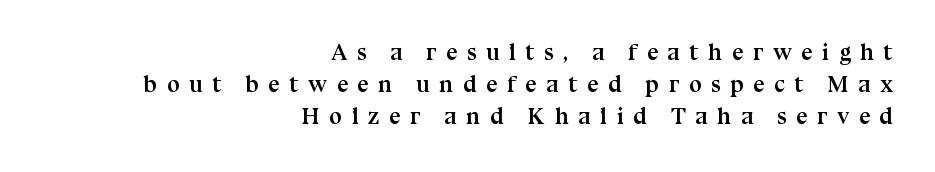
Horizontal alignment here is rightward, an uncommon choice for prose. Only glyphs here, with clear space below each row. The tracking jumps out immediately: characters are airy and widely separated. This sample uses an upright cut, with every glyph sitting square on the baseline.
